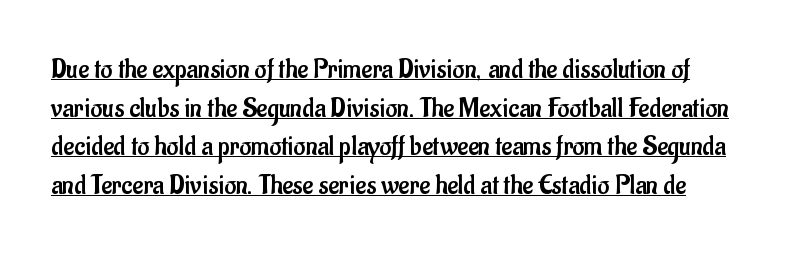
A typesetter would label this face a sans. Heaviness? Minimal to ordinary, like unemphasized prose. One glance says typical: line gaps are just what's usual. The face used here is proportionally spaced, like ordinary book or web type. Between one letter and the next there's only the usual sliver of space. Ordinary non-slanted type is in use.
